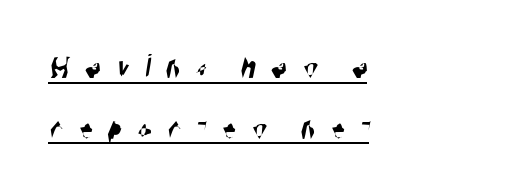
The image shows 34 px condensed sans-serif type; set left-aligned, line spacing 1.78x, unusually wide letter spacing (+0.45 em), underlined; high stroke contrast and a large x-height.
